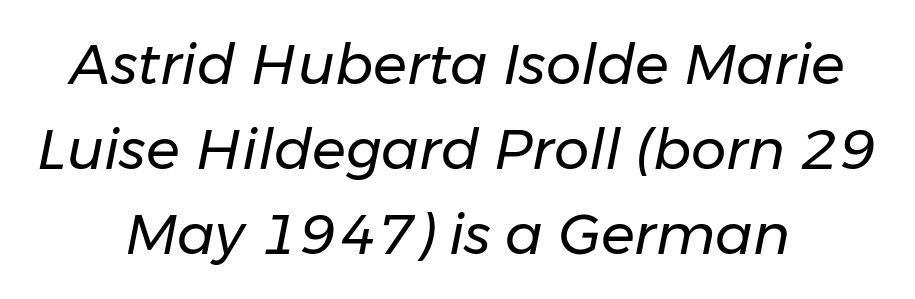
{"italic": "yes", "lean": "right", "slant_degrees": 11, "bold": "no", "weight": "regular", "width": "normal", "stroke_contrast": "low", "x_height": "medium", "monospaced": "no", "underline": "no", "align": "center", "line_spacing": "normal", "line_spacing_ratio": 1.52, "letter_spacing": "normal", "letter_spacing_em": 0.0, "glyph_px": 56}
